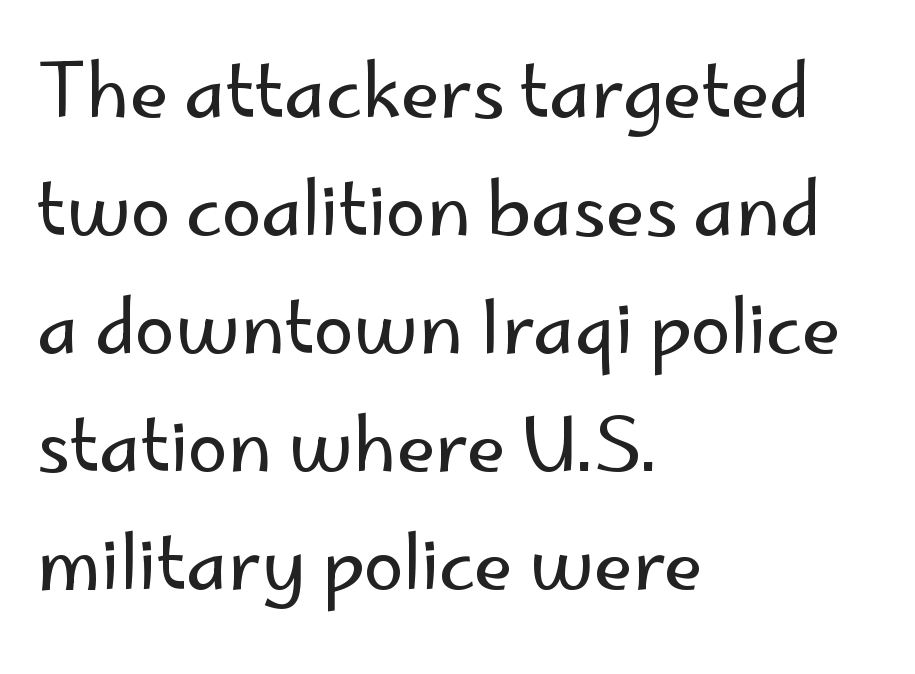
The image shows 72 px regular-weight sans-serif type, upright; set left-aligned, normal line spacing (1.64x), normal letter spacing, not underlined; low stroke contrast and a small x-height.
